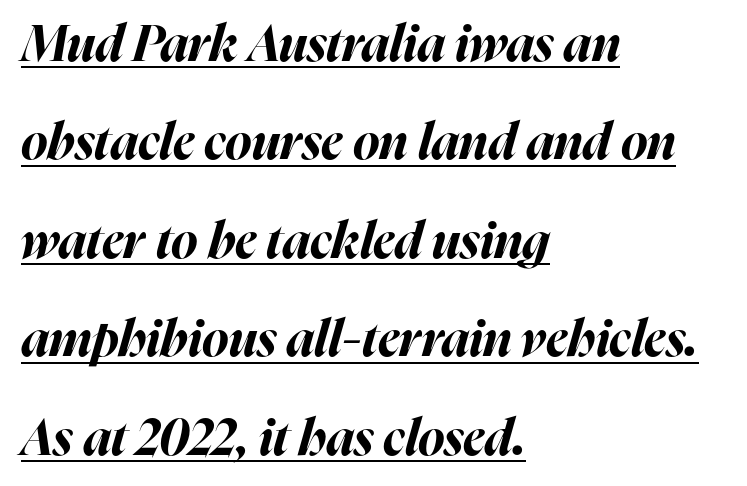
{"italic": "yes", "lean": "right", "slant_degrees": 16, "bold": "yes", "weight": "bold", "width": "normal", "stroke_contrast": "high", "x_height": "medium", "monospaced": "no", "underline": "yes", "align": "left", "line_spacing": "loose", "line_spacing_ratio": 1.97, "letter_spacing": "normal", "letter_spacing_em": 0.0, "glyph_px": 50}
